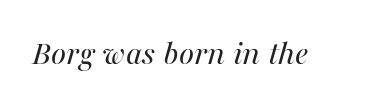
The image shows 36 px regular-weight type, italic (leaning right); set normal letter spacing, not underlined; medium stroke contrast and a medium x-height.
